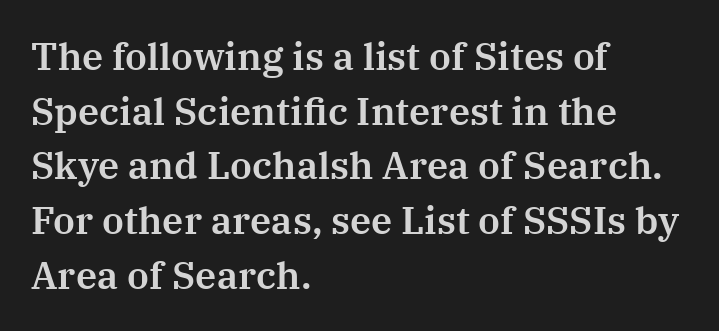
{"serif": "yes", "italic": "no", "width": "normal", "stroke_contrast": "medium", "x_height": "medium", "monospaced": "no", "underline": "no", "align": "left", "line_spacing": "normal", "line_spacing_ratio": 1.44, "letter_spacing": "normal", "letter_spacing_em": 0.0, "glyph_px": 38}
